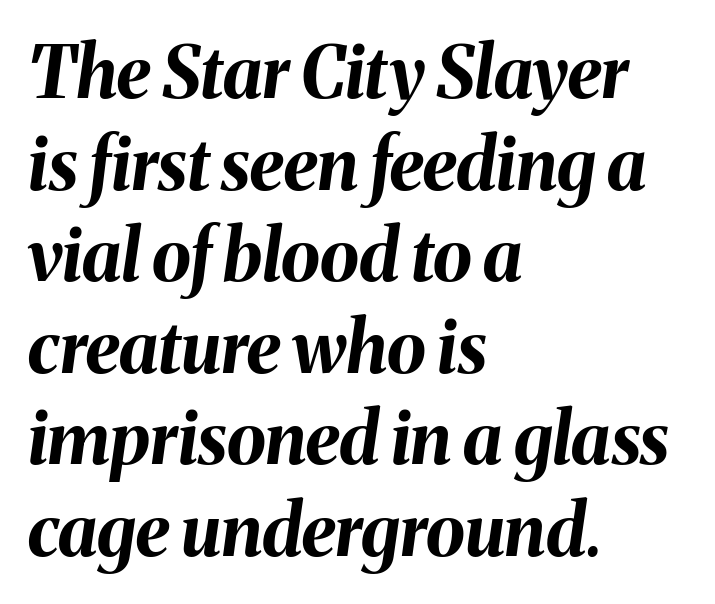
The image shows 71 px bold type, italic (leaning right); set left-aligned, normal line spacing (1.29x), normal letter spacing, not underlined; medium stroke contrast and a medium x-height.
